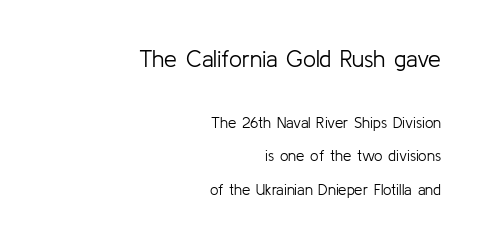
The horizontal fit of the characters is conventional and even. Anything drawn beneath the words? Only blank space. Where is the straight margin? On the right. Is this a heavy cut? Hardly; it is regular or lighter.
